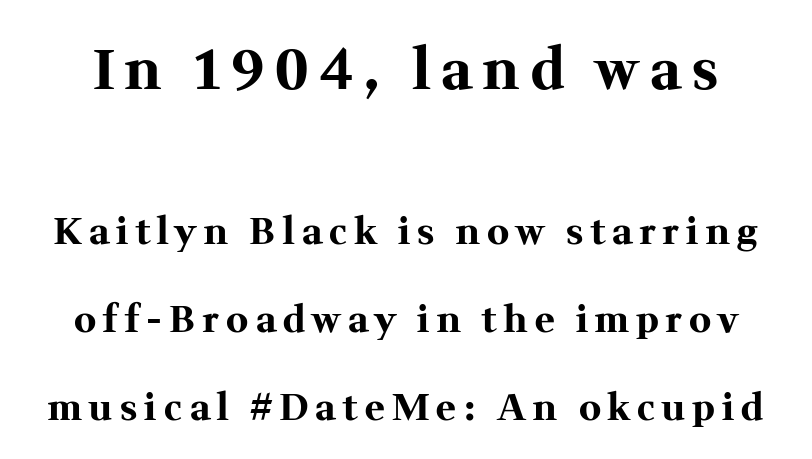
The image shows 56 px bold serif type, upright; set loose line spacing (2.38x), unusually wide letter spacing (+0.2 em), not underlined; the first (top) block is 1.51x larger; medium stroke contrast and a medium x-height.
